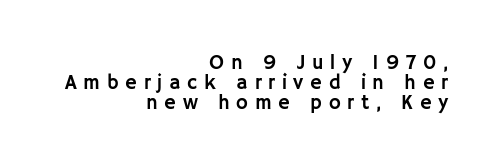
{"italic": "no", "underline": "no", "align": "right", "line_spacing": "tight", "line_spacing_ratio": 1.0, "letter_spacing": "wide", "letter_spacing_em": 0.34, "glyph_px": 20}
